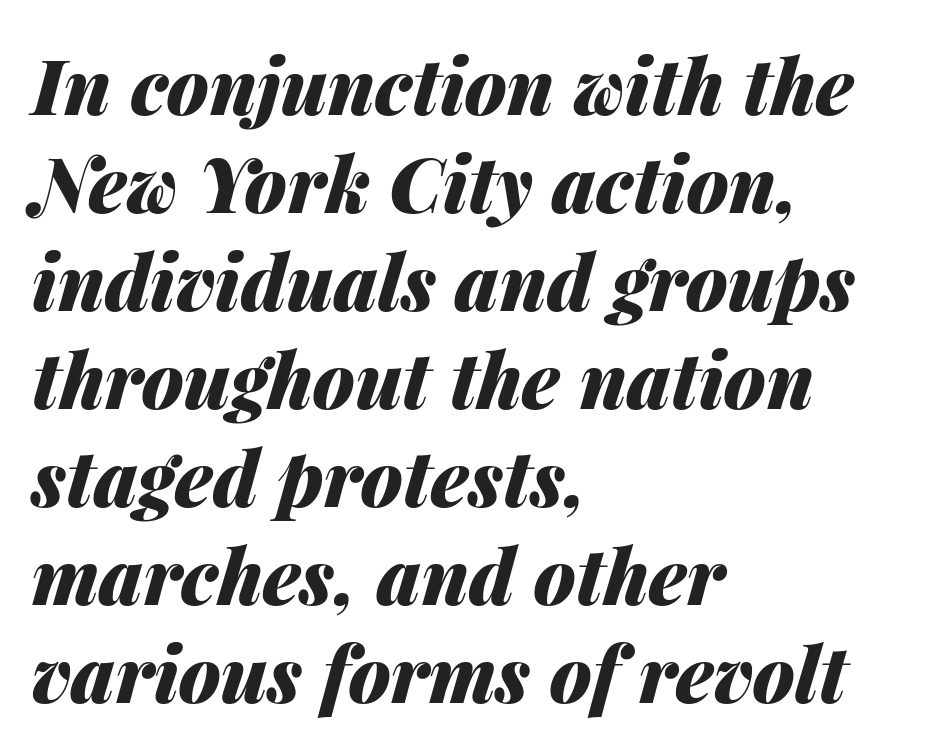
No extra tracking has been applied to these lines. If you measured baseline to baseline, you'd find a middling distance. Do the characters align in a grid? No, the font is proportional. Lines of text with bare space underneath. Rendered with sloped, italic letterforms. Strokes here are thick enough to call this a true bold.
